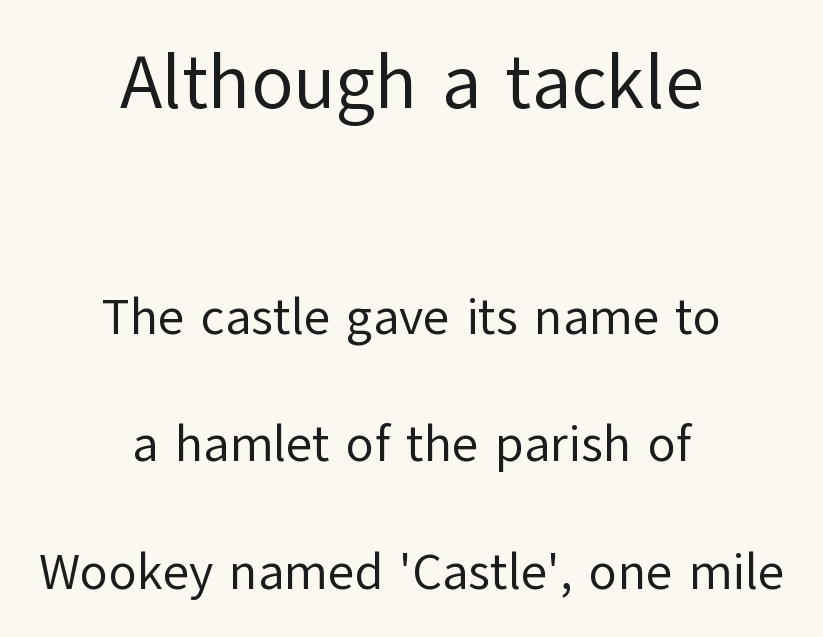
Q: Is the text bold? A: No.
Q: Is the text italic (slanted)? A: No, it is upright.
Q: Is the typeface a serif or a sans-serif typeface? A: Sans-serif.
Q: Is the text underlined? A: No.
Q: How is the paragraph aligned? A: Centered.
Q: Is the spacing between letters normal or unusually wide? A: Normal.
Q: Is the spacing between lines tight, normal or loose? A: Loose.
Q: Which block of text is set in a larger size, the first (top) or the second (bottom)? A: The first (top) one.
Q: Width (condensed, normal, or wide)? A: Normal.
Q: Stroke contrast? A: Low.
Q: x-height? A: Medium.
Q: Monospaced? A: No.
